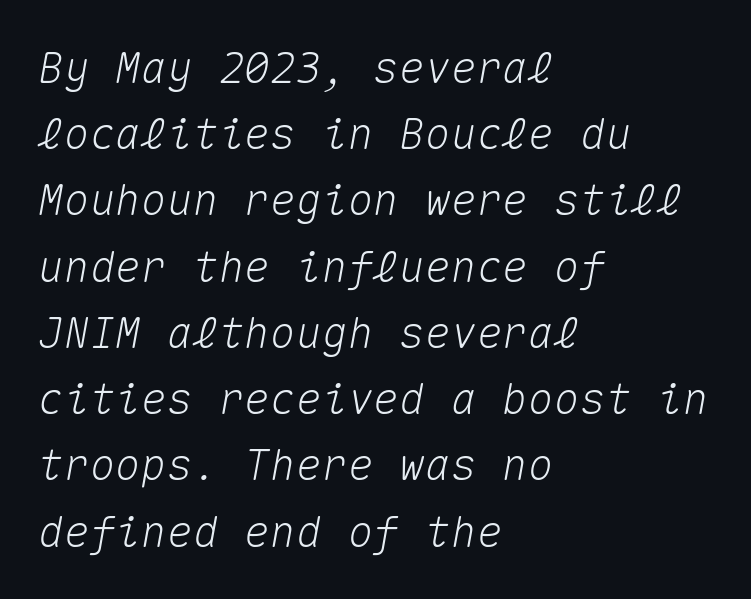
The image shows 43 px text type, italic (leaning right), monospaced; set left-aligned, normal line spacing (1.54x), normal letter spacing, not underlined; medium stroke contrast and a medium x-height.
